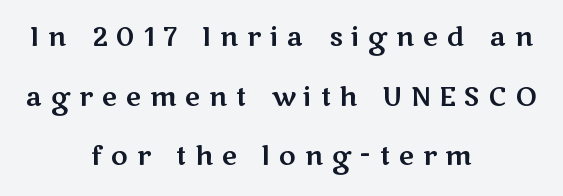
The face used here is rendered with a markedly widened letterfit. Compared with typical paragraphs, the rows here are farther apart. The area under the type is left untouched. These lines stack symmetrically, like a column narrowing and widening about its center. Notice how the stems are strictly vertical — no italics here.
